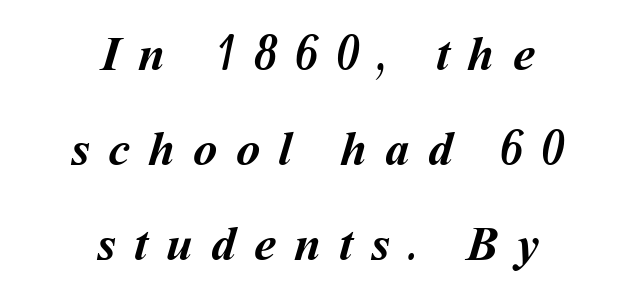
The image shows 49 px semibold type; set centered, loose line spacing (1.94x), unusually wide letter spacing (+0.37 em), not underlined; medium stroke contrast and a medium x-height.
